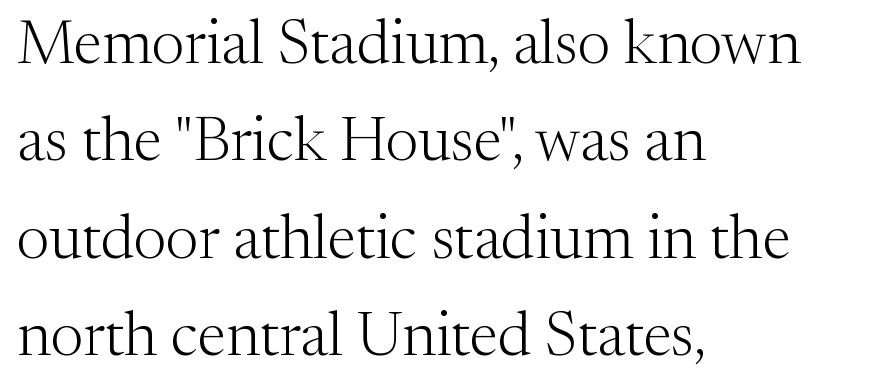
Glance below the letters and you will spot only blank space. Observe the ordinary spacing: letters are neighbours, not strangers. Does the copy run flush right? No — it runs flush left. Ascenders rise straight up at ninety degrees. Each letter keeps its own natural width here, so spacing adapts to shape. Interline gaps are of average width in this sample.
